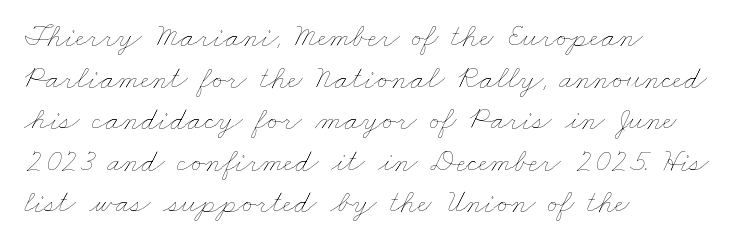
Q: Is the text bold? A: No.
Q: Is the text underlined? A: No.
Q: How is the paragraph aligned? A: Left-aligned.
Q: Is the spacing between letters normal or unusually wide? A: Normal.
Q: Is the spacing between lines tight, normal or loose? A: Normal.
Q: Width (condensed, normal, or wide)? A: Wide.
Q: Stroke contrast? A: Low.
Q: x-height? A: Small.
Q: Monospaced? A: No.
